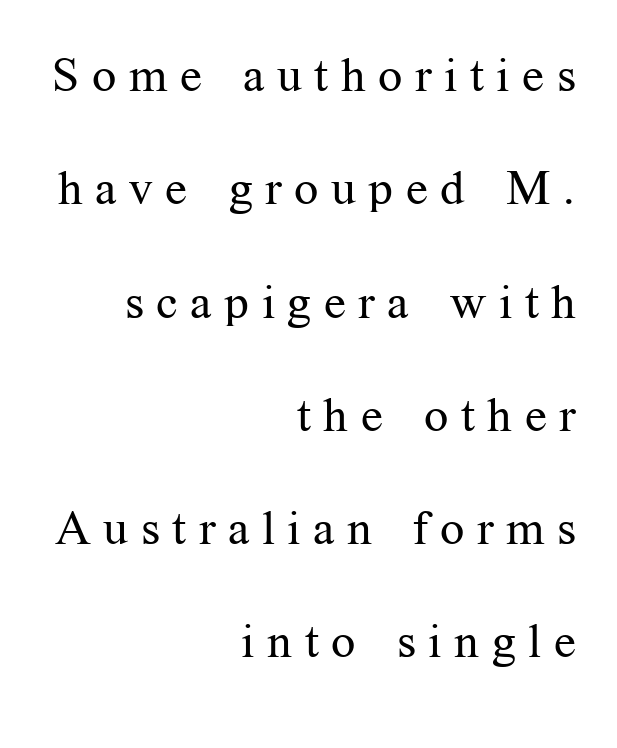
The image shows 48 px regular-weight serif type, upright; set right-aligned, loose line spacing (2.36x), unusually wide letter spacing (+0.26 em), not underlined; medium stroke contrast and a medium x-height.
